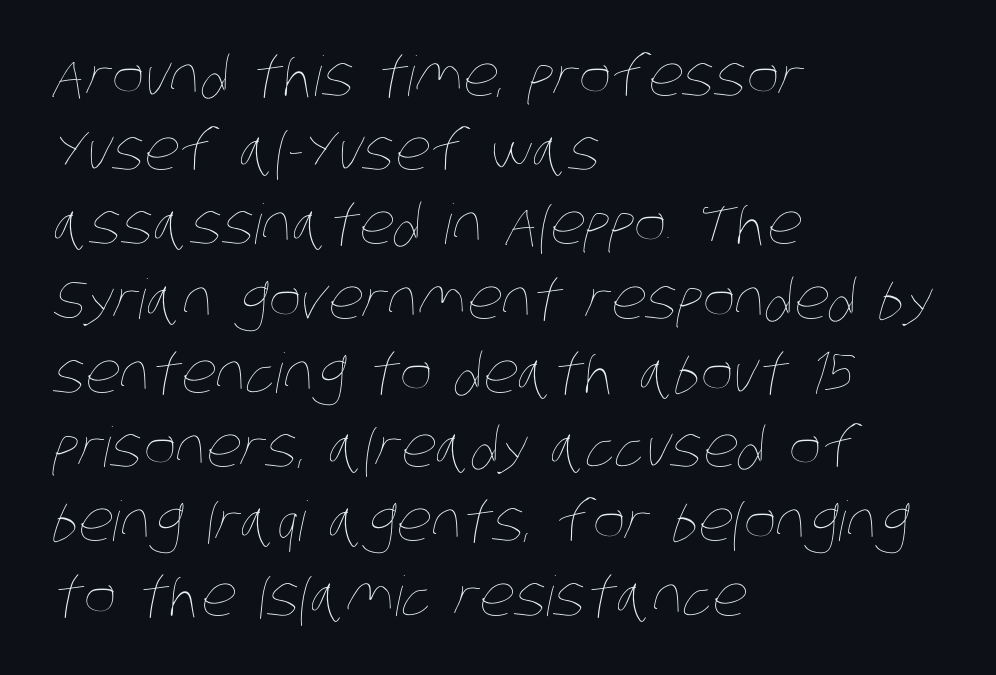
Q: Is the text bold? A: No.
Q: Is the text underlined? A: No.
Q: How is the paragraph aligned? A: Left-aligned.
Q: Is the spacing between letters normal or unusually wide? A: Normal.
Q: Is the spacing between lines tight, normal or loose? A: Normal.
Q: Width (condensed, normal, or wide)? A: Condensed.
Q: Stroke contrast? A: Low.
Q: x-height? A: Large.
Q: Monospaced? A: No.
